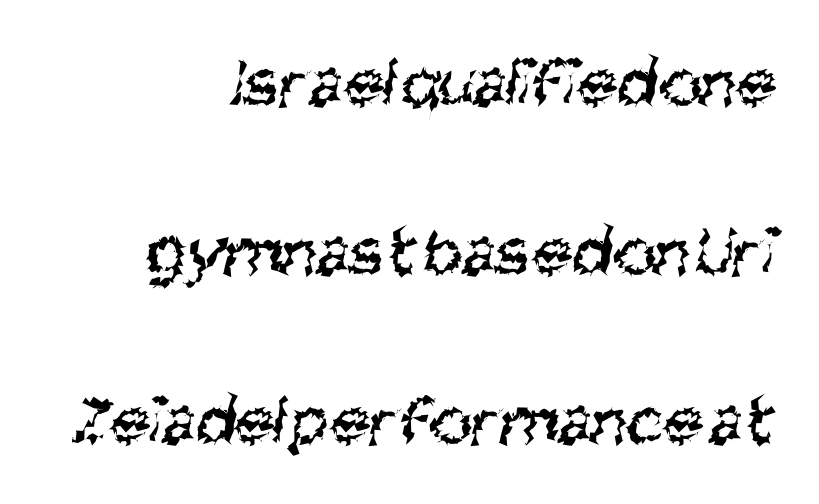
The lines are quadded right. I'd call this a sans setting — the letters go barefoot. Decoration check: the copy has no underline. Look at the tracking — it's just the regular setting, nothing added. No chunkiness to these letters — they're not bold.
